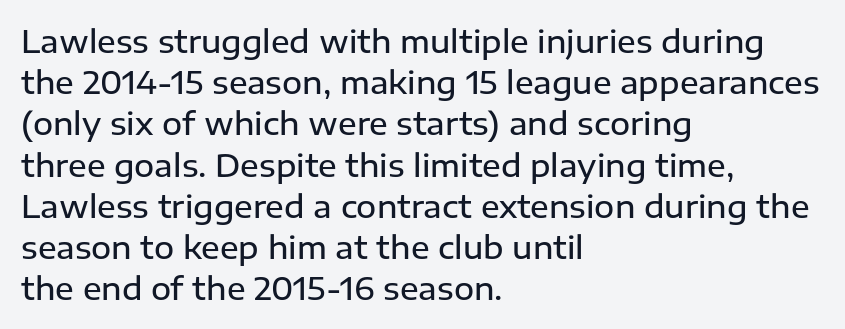
A typesetter would call this proportional, since set widths differ per character. The glyphs are unaccompanied by any horizontal stroke below them. This rendering uses left alignment, leaving the right contour irregular. This is the in-between weight designers call semibold or demi. Is there much room between lines? A standard amount, neither cramped nor airy. This sample uses an upright cut, with every glyph sitting square on the baseline.
